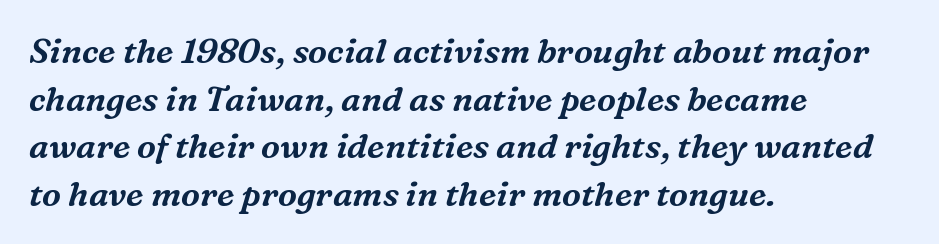
The image shows 34 px serif type, italic (leaning right); set left-aligned, normal line spacing (1.4x), normal letter spacing, not underlined; medium stroke contrast and a medium x-height.
